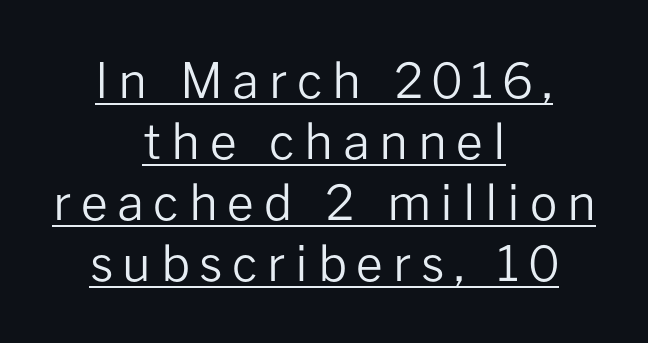
{"serif": "no", "italic": "no", "bold": "no", "weight": "regular", "width": "normal", "stroke_contrast": "low", "x_height": "medium", "monospaced": "no", "underline": "yes", "align": "center", "line_spacing": "normal", "line_spacing_ratio": 1.27, "letter_spacing": "wide", "letter_spacing_em": 0.2, "glyph_px": 48}
